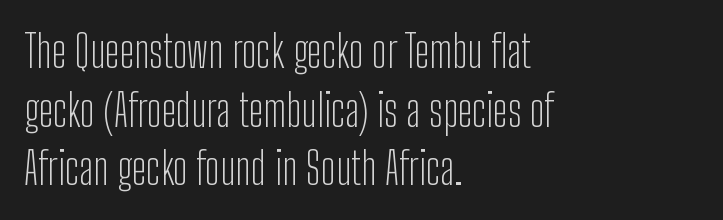
The image shows 44 px light, condensed sans-serif type, upright; set left-aligned, normal line spacing (1.33x), normal letter spacing, not underlined; low stroke contrast and a medium x-height.
